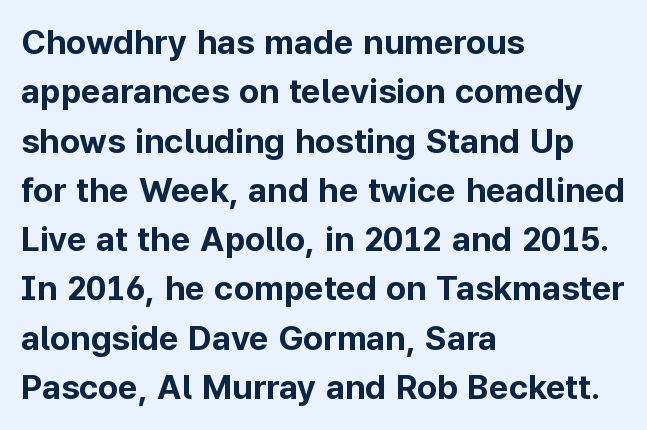
{"serif": "no", "italic": "no", "bold": "yes", "weight": "bold", "width": "normal", "stroke_contrast": "low", "x_height": "medium", "monospaced": "no", "underline": "no", "align": "left", "line_spacing": "normal", "line_spacing_ratio": 1.45, "letter_spacing": "normal", "letter_spacing_em": 0.0, "glyph_px": 34}
